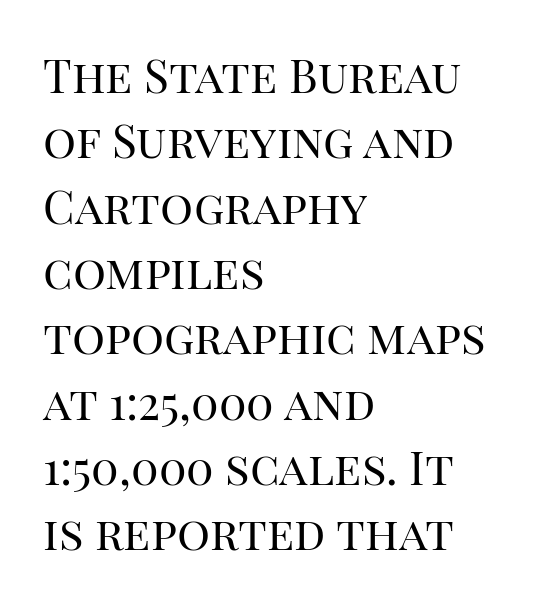
Students, observe: this is what conventionally led text looks like. Words float on clear page, feet unadorned. Look at the tracking — it's just the regular setting, nothing added. All the whitespace from short lines collects on the right.
